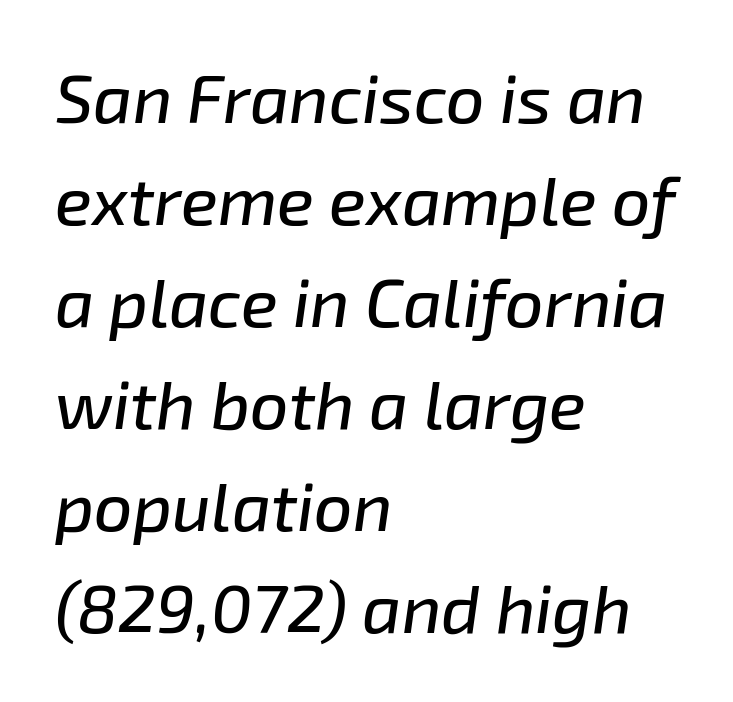
The image shows 68 px text type, italic (leaning right); set left-aligned, normal line spacing (1.5x), normal letter spacing, not underlined; low stroke contrast and a medium x-height.
